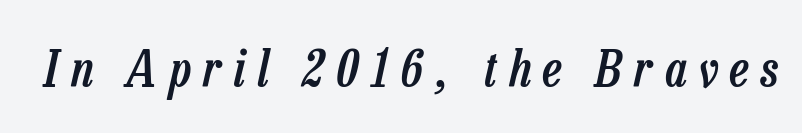
Q: Is the text bold? A: Semi-bold.
Q: Is the text italic (slanted)? A: Yes, it leans right by about 13 degrees.
Q: Is the text underlined? A: No.
Q: Is the spacing between letters normal or unusually wide? A: Unusually wide.
Q: Width (condensed, normal, or wide)? A: Condensed.
Q: Stroke contrast? A: Low.
Q: x-height? A: Medium.
Q: Monospaced? A: No.
